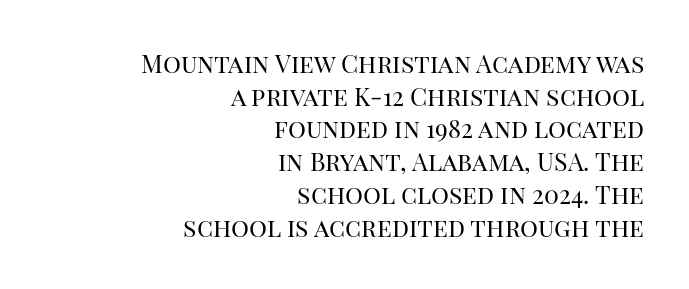
Glyph-to-glyph distance matches everyday printed text. Whoever set this chose a conventional vertical rhythm. The specimen omits any rule beneath the text block's lines. Horizontal alignment here is rightward, an uncommon choice for prose. The letters stand upright; this is a roman face. The letterforms sit at book weight or below.
